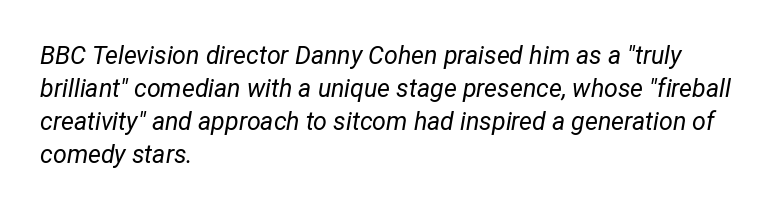
{"italic": "yes", "lean": "right", "slant_degrees": 12, "bold": "no", "underline": "no", "align": "left", "line_spacing": "normal", "line_spacing_ratio": 1.32, "letter_spacing": "normal", "letter_spacing_em": 0.0, "glyph_px": 25}
